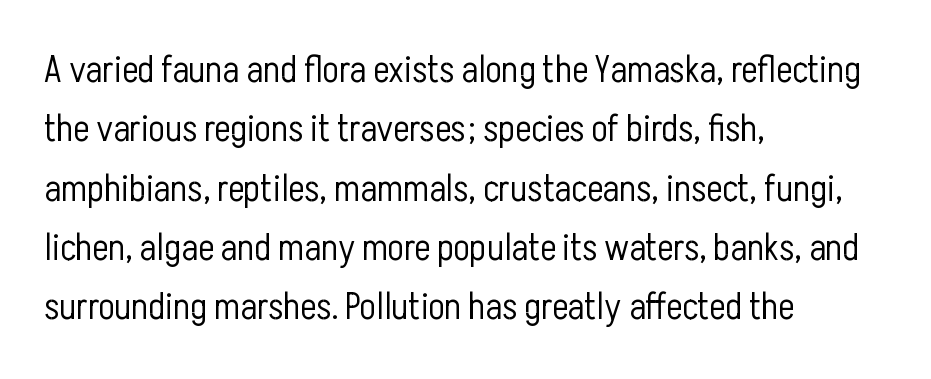
{"serif": "no", "italic": "no", "bold": "no", "weight": "light", "width": "condensed", "stroke_contrast": "low", "x_height": "medium", "monospaced": "no", "underline": "no", "align": "left", "line_spacing": "normal", "line_spacing_ratio": 1.56, "letter_spacing": "normal", "letter_spacing_em": 0.0, "glyph_px": 38}
